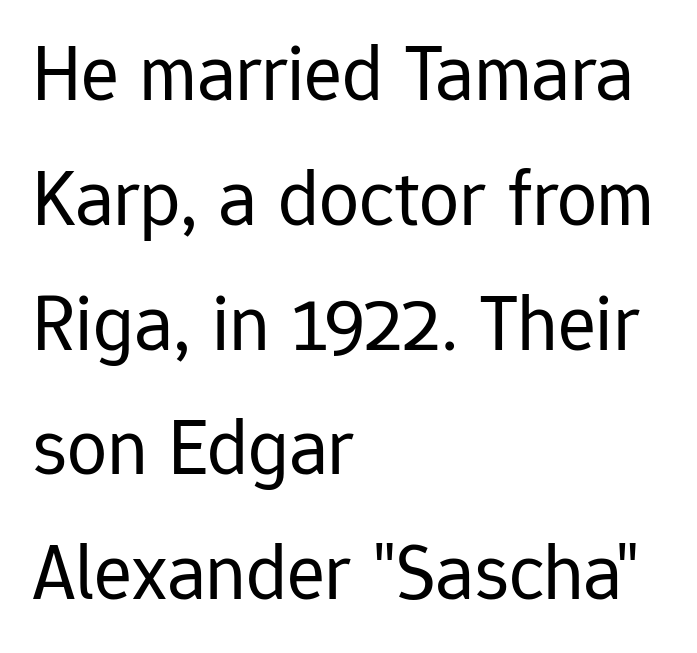
Italic? Not at all — the glyphs are vertical. Words appear dense and cohesive because spacing is normal. Varying glyph widths throughout — classic text-font behaviour. These lines are set flush left with a ragged right edge.
